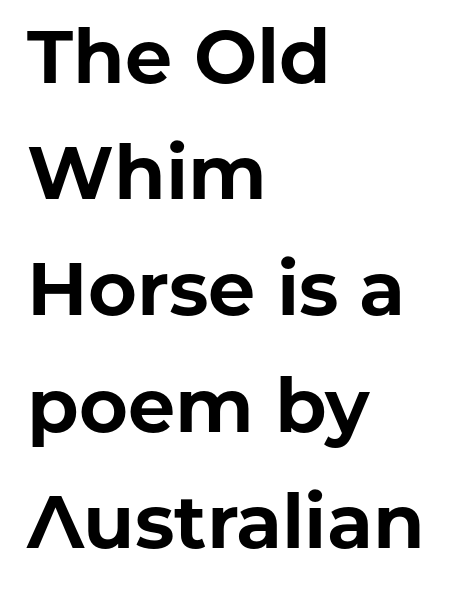
Q: Is the text bold? A: Yes.
Q: Is the text italic (slanted)? A: No, it is upright.
Q: Is the typeface a serif or a sans-serif typeface? A: Sans-serif.
Q: Is the text underlined? A: No.
Q: How is the paragraph aligned? A: Left-aligned.
Q: Is the spacing between letters normal or unusually wide? A: Normal.
Q: Is the spacing between lines tight, normal or loose? A: Normal.
Q: Width (condensed, normal, or wide)? A: Normal.
Q: Stroke contrast? A: Low.
Q: x-height? A: Medium.
Q: Monospaced? A: No.
